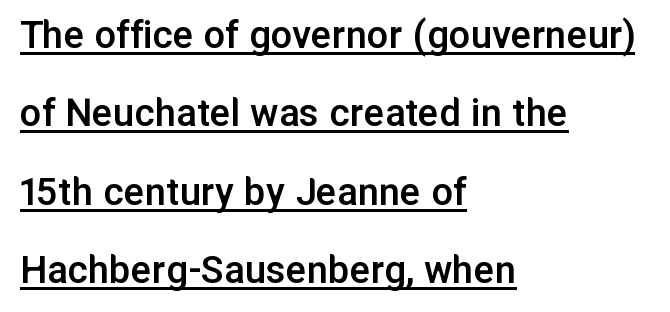
The letterforms sit shoulder to shoulder at normal distance. The paragraph has a hard left edge and a soft right edge. Letterform terminals end flat and unadorned throughout the passage. Summary of weight: moderately heavy, a semibold. The letters stand upright; this is a roman face.
